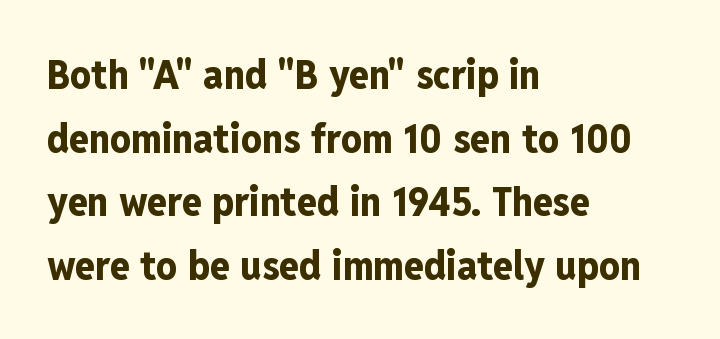
The glyphs are unaccompanied by any horizontal stroke below them. I'd call this a sans setting — the letters go barefoot. Does extra space separate the letters? No, they use regular spacing. Ordinary non-slanted type is in use.
